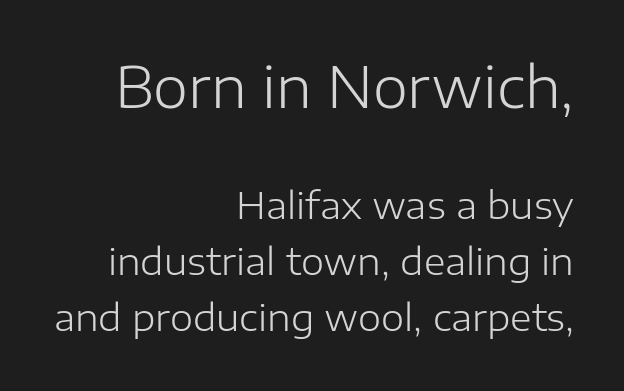
The paragraph has a hard right edge and a soft left edge. Look at the glyph heights: the upper group is clearly the bigger setting. Nope, no serifs anywhere on these letters. You could not count columns in this text — the font is proportionally spaced.
